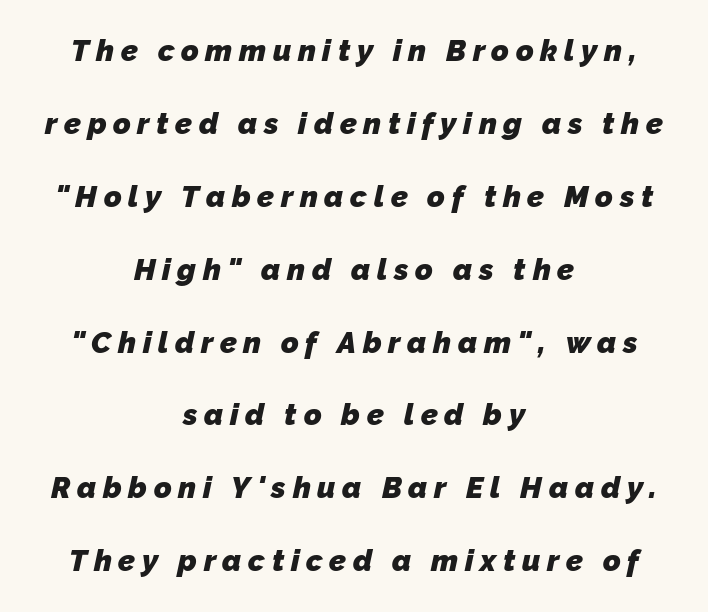
The passage is arranged like a title page — every line centered. Here the designer chose a conventional face with non-uniform glyph widths. This is sans-serif lettering, the kind often seen on screens and signage. Does the weight exceed regular? Yes, all the way to bold. The space beneath each line is pristine and unruled.
